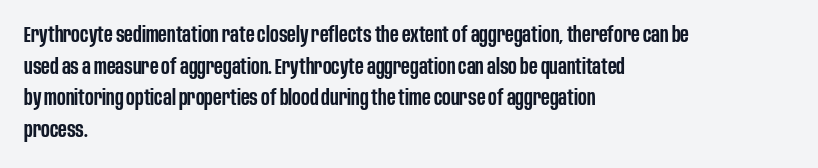
{"italic": "no", "bold": "semi", "underline": "no", "align": "left", "line_spacing": "normal", "line_spacing_ratio": 1.44, "letter_spacing": "normal", "letter_spacing_em": 0.0, "glyph_px": 22}
